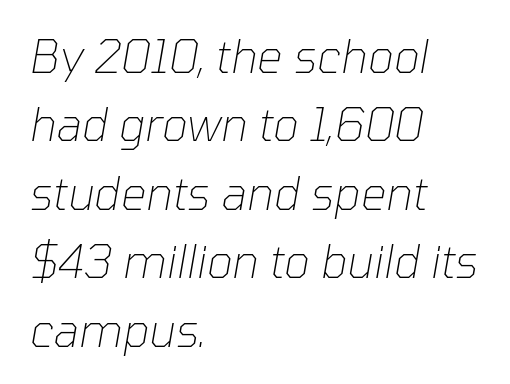
{"italic": "yes", "lean": "right", "slant_degrees": 10, "bold": "no", "weight": "thin", "width": "normal", "stroke_contrast": "low", "x_height": "medium", "monospaced": "no", "underline": "no", "align": "left", "line_spacing": "normal", "line_spacing_ratio": 1.52, "letter_spacing": "normal", "letter_spacing_em": 0.0, "glyph_px": 45}
